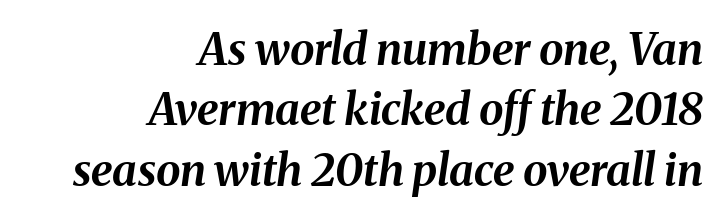
The face used here is proportionally spaced, like ordinary book or web type. Its strokes are broad and dark, the hallmark of bold type. Observe the ordinary spacing: letters are neighbours, not strangers. If you drew a line through each stem, it would be angled.
